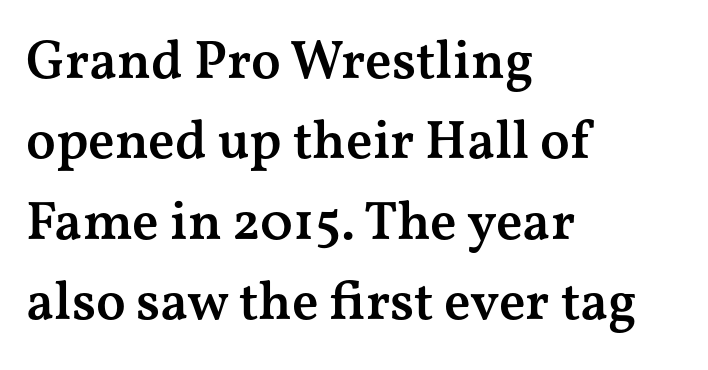
{"serif": "yes", "italic": "no", "bold": "semi", "weight": "semibold", "width": "wide", "stroke_contrast": "medium", "x_height": "medium", "monospaced": "no", "underline": "no", "align": "left", "line_spacing": "normal", "line_spacing_ratio": 1.49, "letter_spacing": "normal", "letter_spacing_em": 0.0, "glyph_px": 54}
